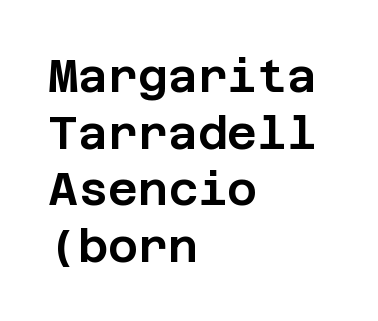
Does the type have serifs? No, each stem ends abruptly. It's the straight-up-and-down kind of type. Glance below the letters and you will spot only blank space. You could call the tracking neutral — neither tight nor loose. Is the block centered? No — it sits flush against the left margin.
